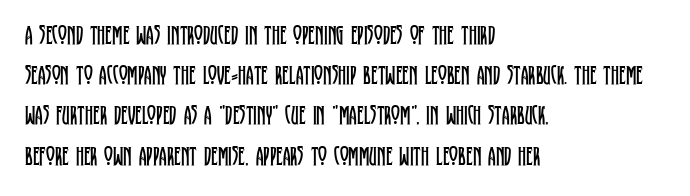
The paragraph shown leans on its left margin. Has an underline been added? It has not. The font's upright variant was chosen for this text. The cut favours lightness, reaching ordinary text weight at its darkest.
